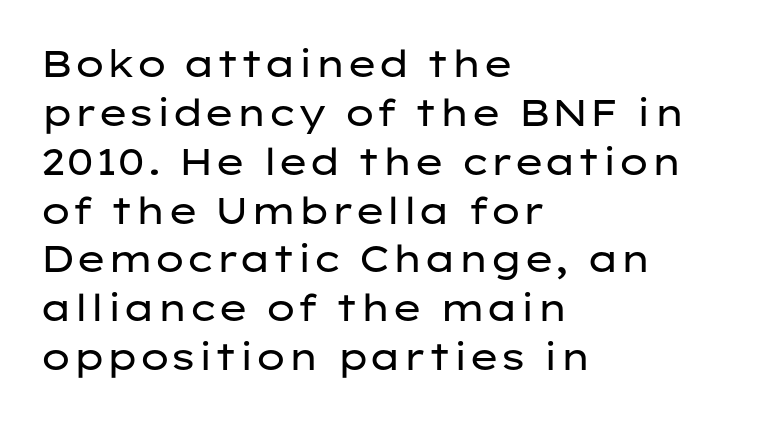
{"serif": "no", "italic": "no", "bold": "no", "weight": "regular", "width": "wide", "stroke_contrast": "low", "x_height": "medium", "monospaced": "no", "underline": "no", "align": "left", "line_spacing": "normal", "line_spacing_ratio": 1.32, "letter_spacing": "normal", "letter_spacing_em": 0.0, "glyph_px": 37}
